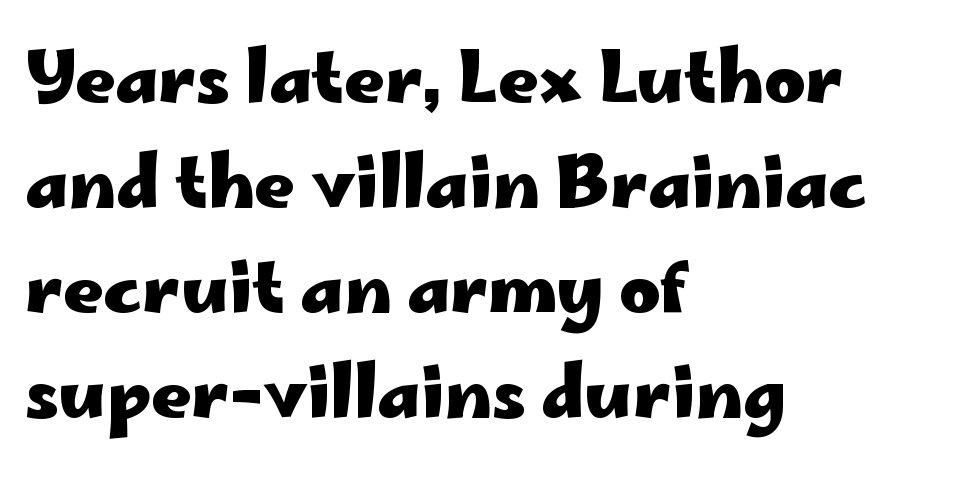
Vertical spacing — default. Each letter keeps its own natural width here, so spacing adapts to shape. The space directly below the letters is spotless. The paragraph shown leans on its left margin.
